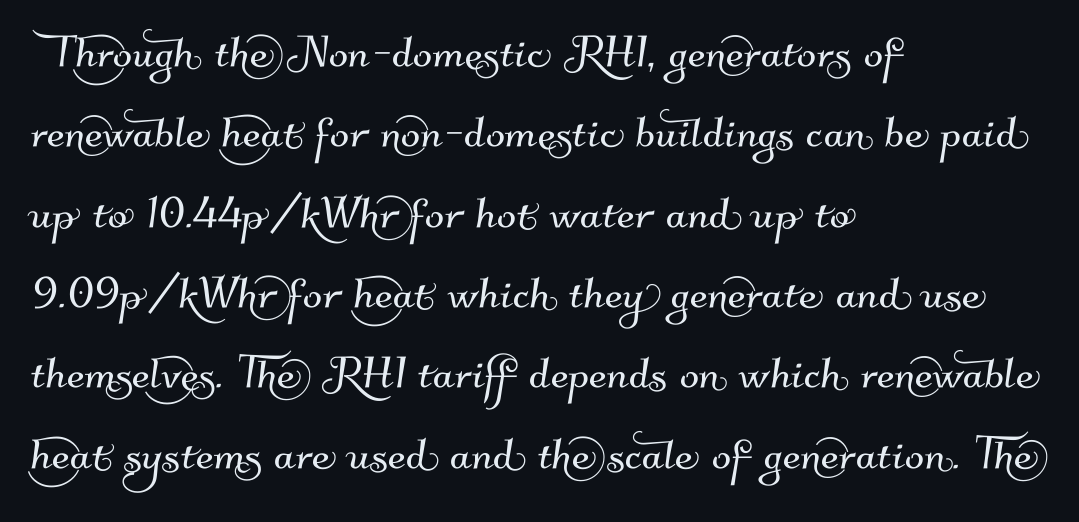
Q: Is the typeface a serif or a sans-serif typeface? A: Sans-serif.
Q: Is the text underlined? A: No.
Q: How is the paragraph aligned? A: Left-aligned.
Q: Is the spacing between letters normal or unusually wide? A: Normal.
Q: Is the spacing between lines tight, normal or loose? A: Normal.
Q: Width (condensed, normal, or wide)? A: Normal.
Q: Stroke contrast? A: Medium.
Q: x-height? A: Small.
Q: Monospaced? A: No.
